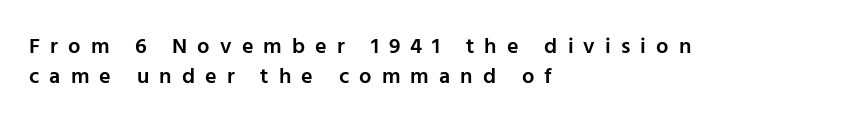
{"italic": "no", "bold": "semi", "underline": "no", "align": "left", "line_spacing": "normal", "line_spacing_ratio": 1.35, "letter_spacing": "wide", "letter_spacing_em": 0.46, "glyph_px": 22}
